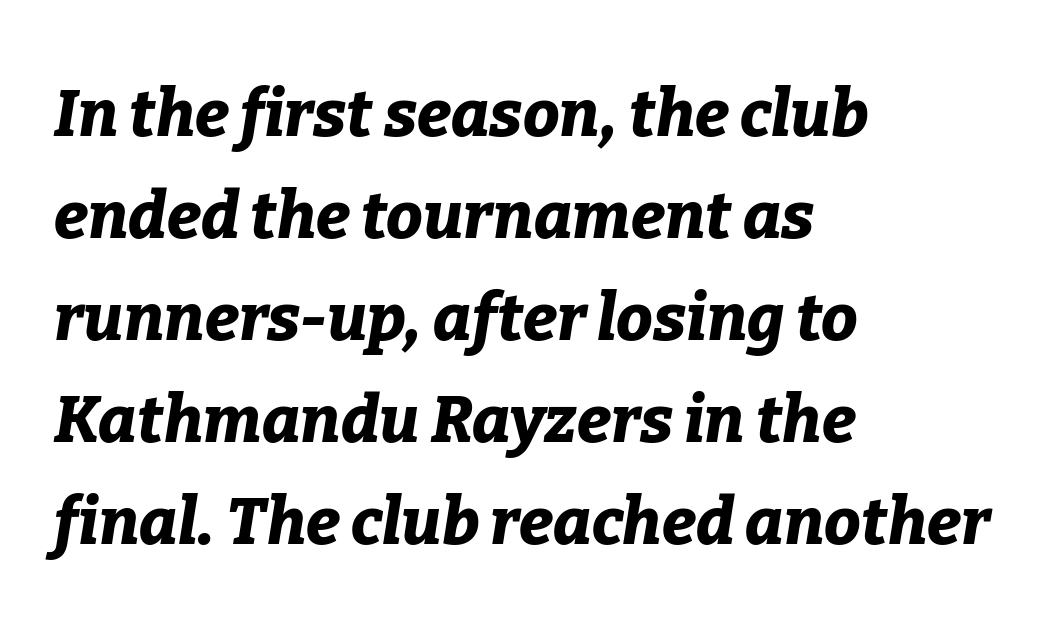
The rendering keeps characters at their native spacing. One glance says typical: line gaps are just what's usual. Does the copy run flush right? No — it runs flush left. Spacing verdict: proportional, widths tailored to each character. Does the lettering tilt? It does — this is italic.
